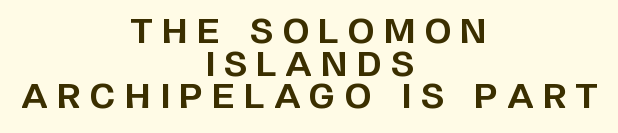
{"serif": "no", "italic": "no", "bold": "yes", "weight": "bold", "width": "normal", "stroke_contrast": "low", "x_height": "large", "monospaced": "no", "underline": "no", "align": "center", "line_spacing": "tight", "line_spacing_ratio": 0.96, "letter_spacing": "wide", "letter_spacing_em": 0.27, "glyph_px": 34}
